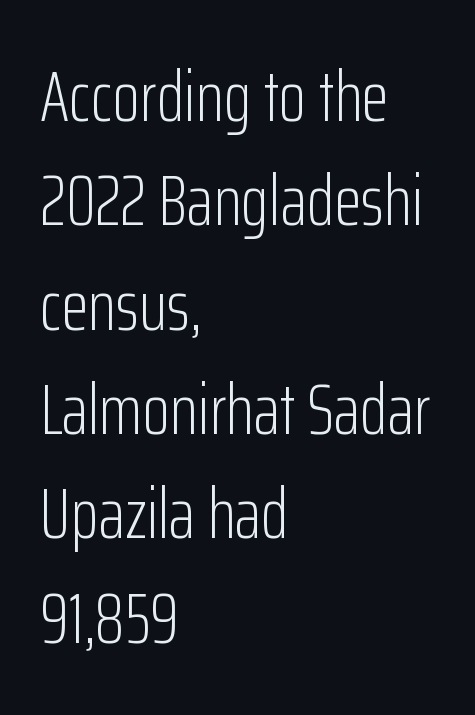
{"serif": "no", "italic": "no", "bold": "no", "weight": "light", "width": "condensed", "stroke_contrast": "low", "x_height": "medium", "monospaced": "no", "underline": "no", "align": "left", "line_spacing": "normal", "line_spacing_ratio": 1.47, "letter_spacing": "normal", "letter_spacing_em": 0.0, "glyph_px": 71}
